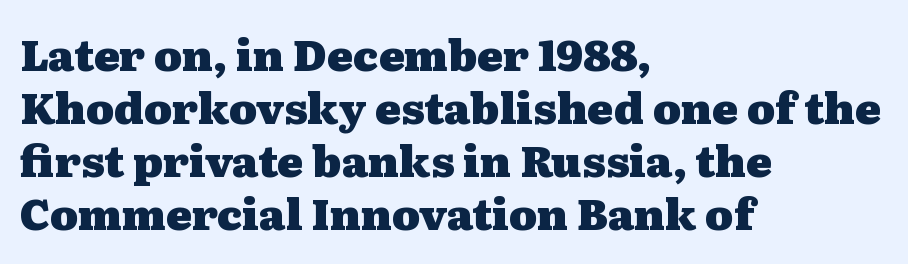
Compared with a centered layout, this one pins lines to the left instead. Caption: bold face, heavy strokes. What stands out about the letter spacing? Nothing — it is the standard amount. Check under the words: just untouched page. Is this a sans? No — the strokes have serifs.
